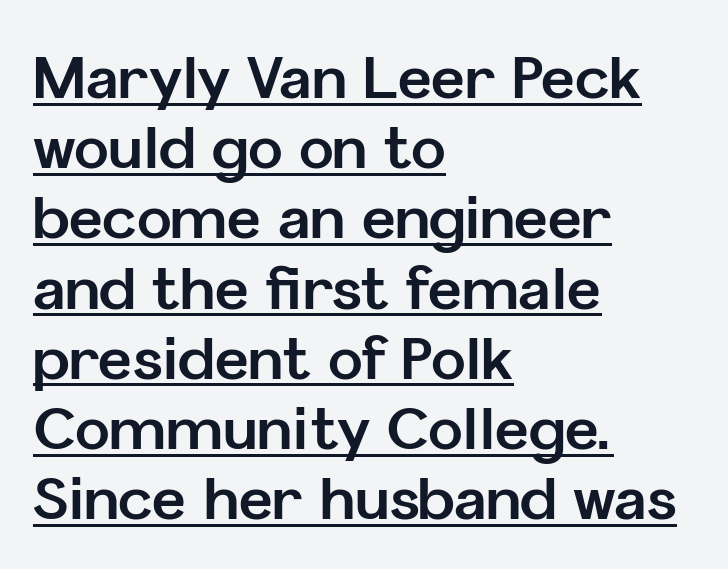
Which margin do the lines hug? The left one — the right edge is uneven. The type sits square on the baseline with zero lean. A typesetter would call this proportional, since set widths differ per character. This sample uses a sans-serif face.
